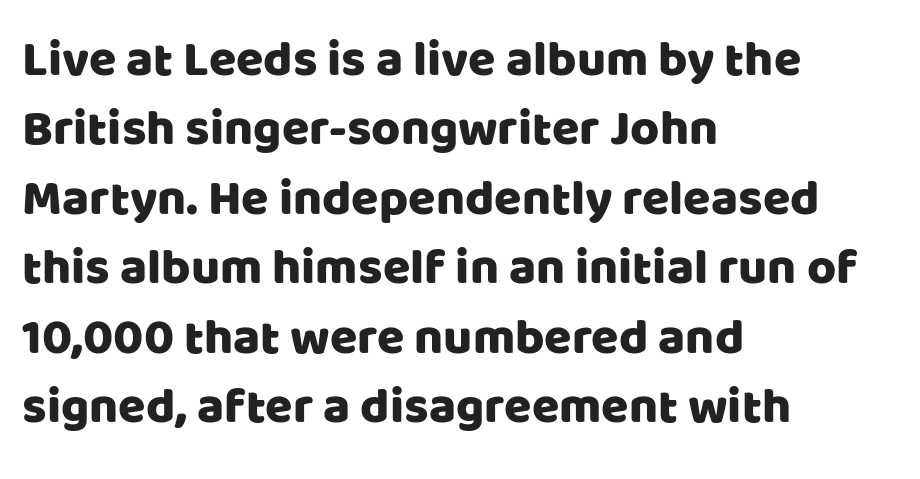
Q: Is the text italic (slanted)? A: No, it is upright.
Q: Is the typeface a serif or a sans-serif typeface? A: Sans-serif.
Q: Is the text underlined? A: No.
Q: How is the paragraph aligned? A: Left-aligned.
Q: Is the spacing between letters normal or unusually wide? A: Normal.
Q: Is the spacing between lines tight, normal or loose? A: Normal.
Q: Width (condensed, normal, or wide)? A: Normal.
Q: Stroke contrast? A: Low.
Q: x-height? A: Large.
Q: Monospaced? A: No.
